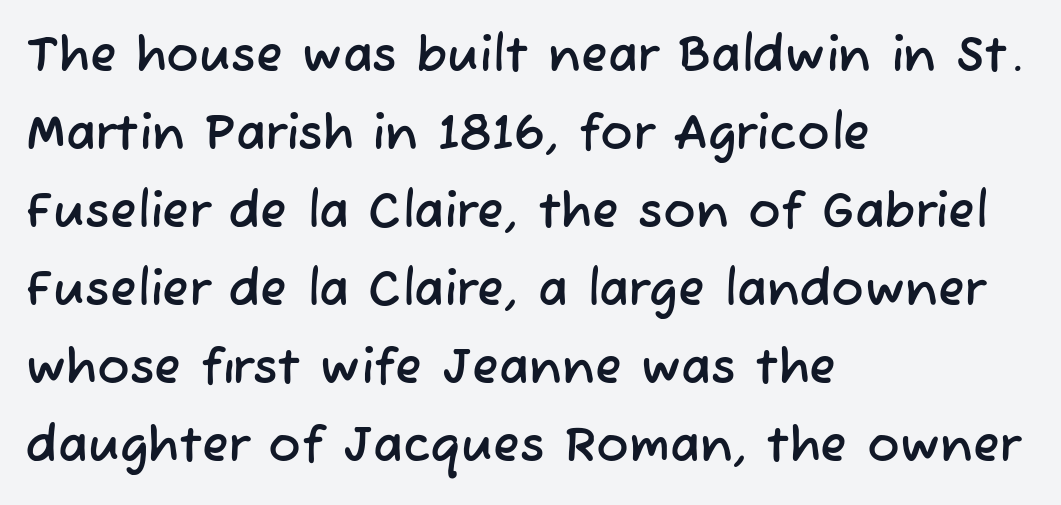
Q: Is the typeface a serif or a sans-serif typeface? A: Sans-serif.
Q: Is the text underlined? A: No.
Q: How is the paragraph aligned? A: Left-aligned.
Q: Is the spacing between letters normal or unusually wide? A: Normal.
Q: Is the spacing between lines tight, normal or loose? A: Normal.
Q: Width (condensed, normal, or wide)? A: Normal.
Q: Stroke contrast? A: Low.
Q: x-height? A: Medium.
Q: Monospaced? A: No.
